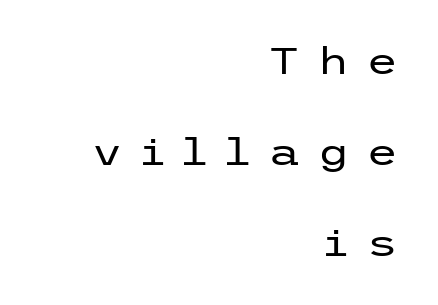
Q: Is the text bold? A: No.
Q: Is the text italic (slanted)? A: No, it is upright.
Q: Is the typeface a serif or a sans-serif typeface? A: Sans-serif.
Q: Is the text underlined? A: No.
Q: How is the paragraph aligned? A: Right-aligned.
Q: Is the spacing between letters normal or unusually wide? A: Unusually wide.
Q: Is the spacing between lines tight, normal or loose? A: Loose.
Q: Width (condensed, normal, or wide)? A: Wide.
Q: Stroke contrast? A: Low.
Q: x-height? A: Medium.
